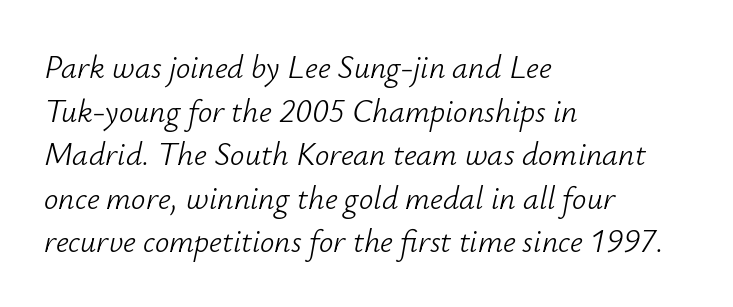
The image shows 32 px light type, italic (leaning right); set left-aligned, normal line spacing (1.36x), normal letter spacing, not underlined; low stroke contrast and a small x-height.
